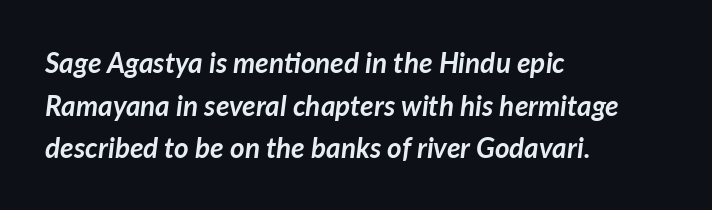
{"italic": "yes", "lean": "right", "slant_degrees": 7, "bold": "yes", "weight": "semibold", "width": "normal", "stroke_contrast": "low", "x_height": "medium", "monospaced": "no", "underline": "no", "align": "left", "line_spacing": "normal", "line_spacing_ratio": 1.52, "letter_spacing": "normal", "letter_spacing_em": 0.0, "glyph_px": 28}
